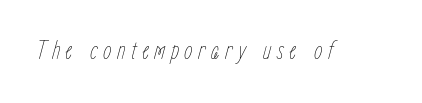
Q: Is the text bold? A: No.
Q: Is the text italic (slanted)? A: Yes, it leans right by about 15 degrees.
Q: Is the text underlined? A: No.
Q: Is the spacing between letters normal or unusually wide? A: Unusually wide.
